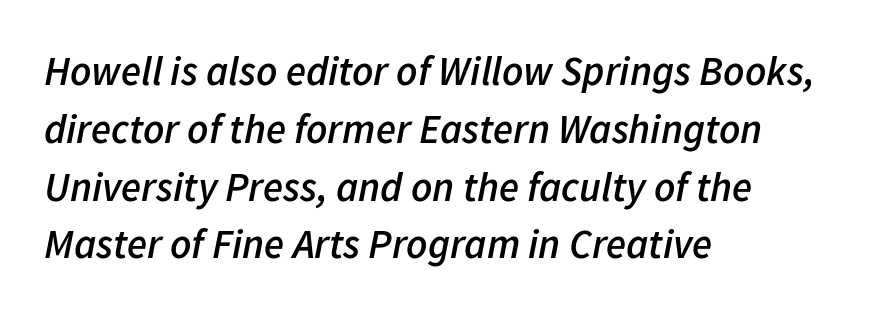
The image shows 41 px semibold type, italic (leaning right); set left-aligned, normal line spacing (1.41x), normal letter spacing, not underlined; low stroke contrast and a medium x-height.
